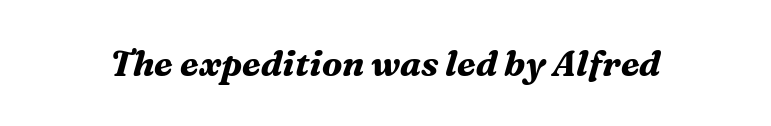
The image shows 35 px bold serif type, italic (leaning right); set normal letter spacing, not underlined; medium stroke contrast and a medium x-height.
